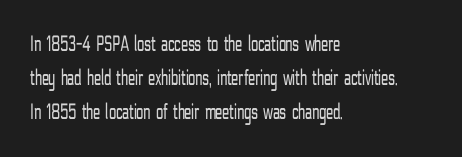
The type sits square on the baseline with zero lean. Stem width sits at or under what a default text font uses. Horizontally, the lines are justified to the leading edge only. This sample keeps an unexceptional amount of space between lines. The space beneath each line is pristine and unruled. There is no visible air inserted between adjacent glyphs.
